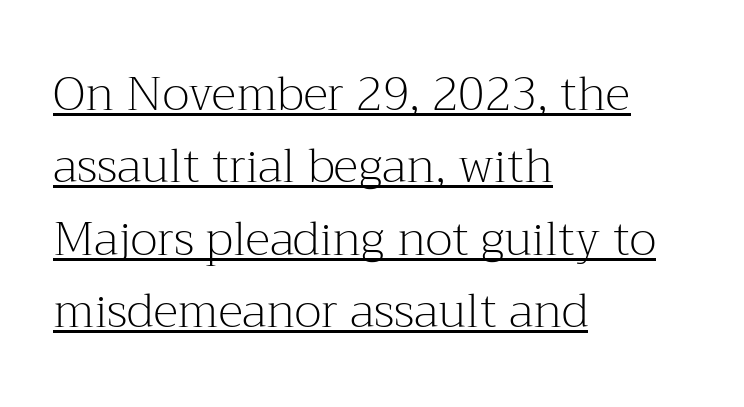
The image shows 47 px light serif type, upright; set left-aligned, normal line spacing (1.54x), normal letter spacing, underlined; medium stroke contrast and a medium x-height.
